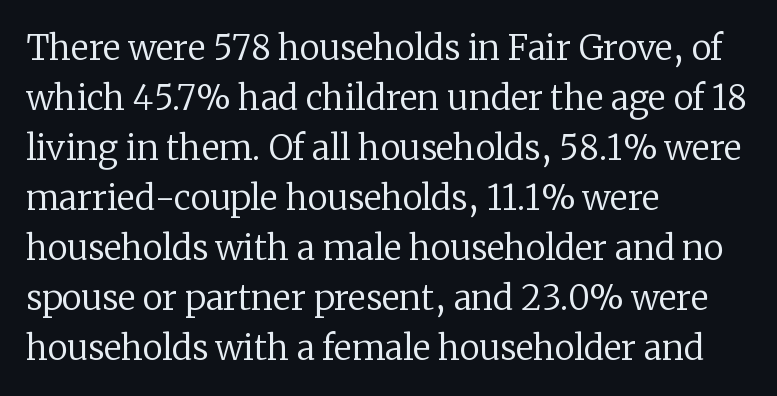
Q: Is the text bold? A: No.
Q: Is the text italic (slanted)? A: No, it is upright.
Q: Is the typeface a serif or a sans-serif typeface? A: Serif.
Q: Is the text underlined? A: No.
Q: How is the paragraph aligned? A: Left-aligned.
Q: Is the spacing between letters normal or unusually wide? A: Normal.
Q: Is the spacing between lines tight, normal or loose? A: Normal.
Q: Width (condensed, normal, or wide)? A: Normal.
Q: Stroke contrast? A: Low.
Q: x-height? A: Medium.
Q: Monospaced? A: No.
